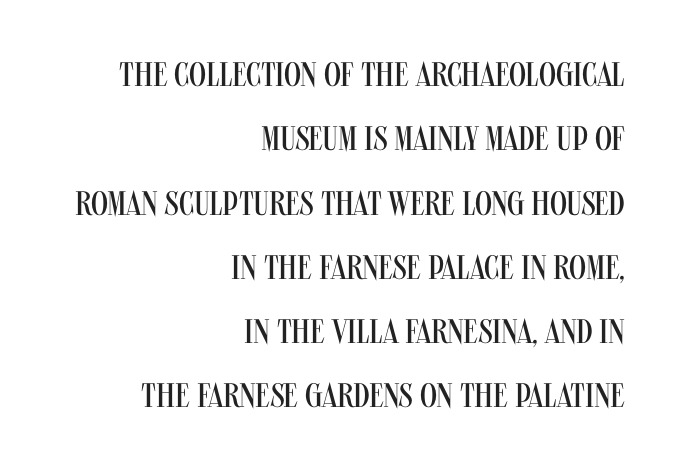
The image shows 34 px regular-weight, condensed sans-serif type, upright; set right-aligned, line spacing 1.89x, normal letter spacing, not underlined; medium stroke contrast and a large x-height.
